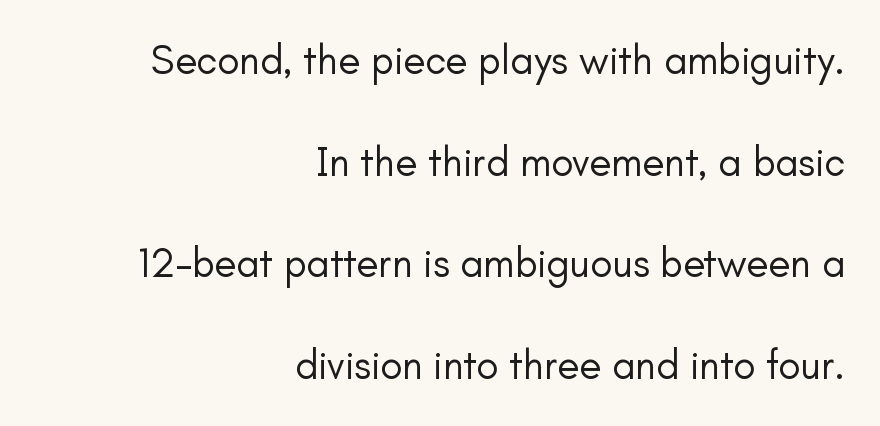
The image shows 41 px regular-weight sans-serif type, upright; set right-aligned, loose line spacing (2.48x), normal letter spacing, not underlined; low stroke contrast and a small x-height.
